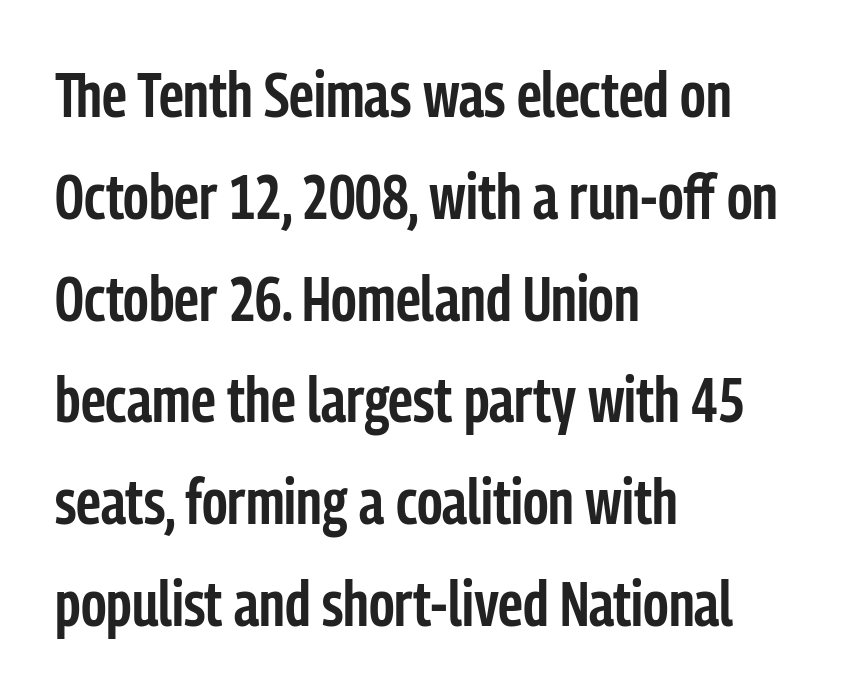
The image shows 64 px semibold, condensed sans-serif type, upright; set left-aligned, normal line spacing (1.59x), normal letter spacing, not underlined; low stroke contrast and a medium x-height.
